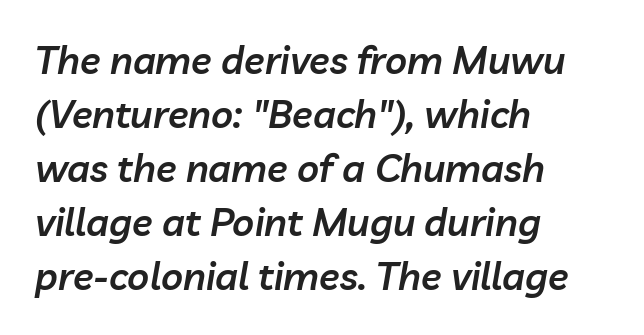
{"italic": "yes", "lean": "right", "slant_degrees": 10, "bold": "semi", "weight": "semibold", "width": "normal", "stroke_contrast": "low", "x_height": "medium", "monospaced": "no", "underline": "no", "align": "left", "line_spacing": "normal", "line_spacing_ratio": 1.42, "letter_spacing": "normal", "letter_spacing_em": 0.0, "glyph_px": 38}
